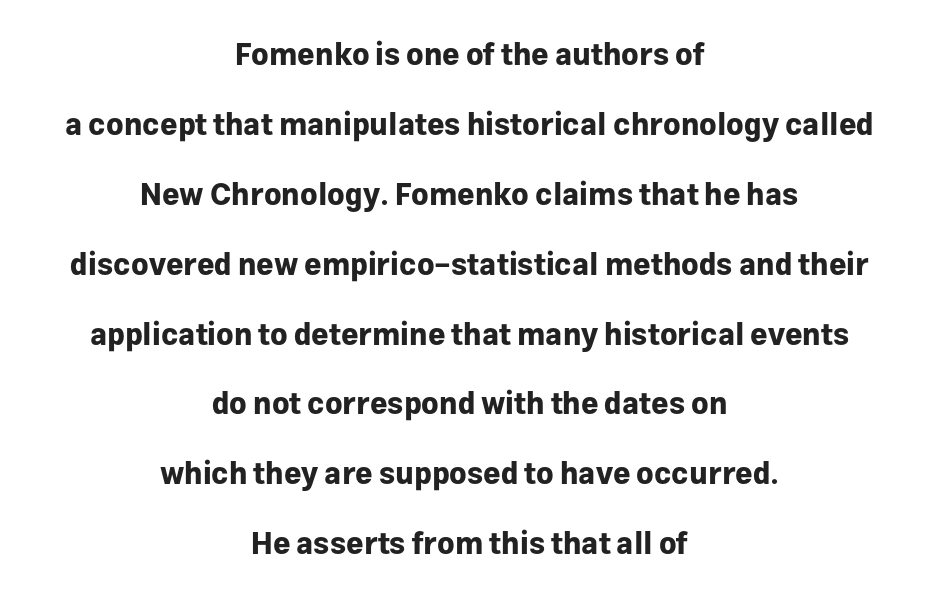
Q: Is the text bold? A: Yes.
Q: Is the text italic (slanted)? A: No, it is upright.
Q: Is the typeface a serif or a sans-serif typeface? A: Sans-serif.
Q: Is the text underlined? A: No.
Q: How is the paragraph aligned? A: Centered.
Q: Is the spacing between letters normal or unusually wide? A: Normal.
Q: Is the spacing between lines tight, normal or loose? A: Loose.
Q: Width (condensed, normal, or wide)? A: Normal.
Q: Stroke contrast? A: Low.
Q: x-height? A: Medium.
Q: Monospaced? A: No.
